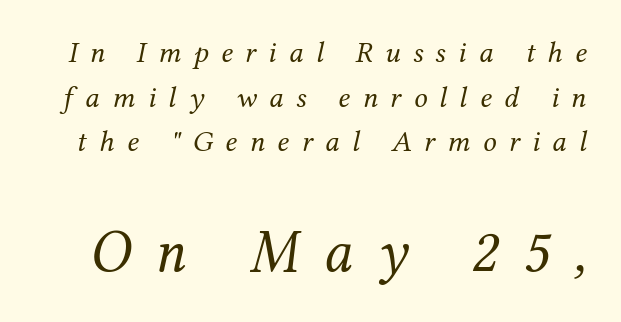
The image shows 60 px regular-weight serif type, italic (leaning right); set normal line spacing (1.49x), unusually wide letter spacing (+0.41 em), not underlined; the second (bottom) block is 2.0x larger; medium stroke contrast and a medium x-height.
